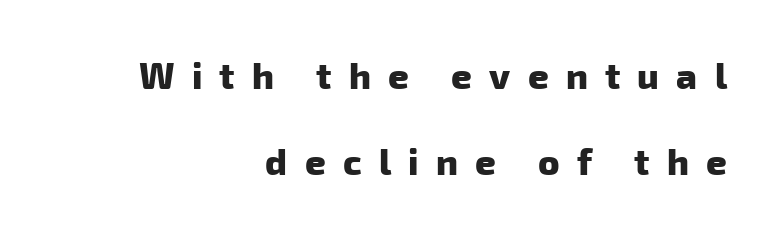
The image shows 36 px heavy sans-serif type; set right-aligned, loose line spacing (2.39x), unusually wide letter spacing (+0.48 em), not underlined; low stroke contrast and a medium x-height.
